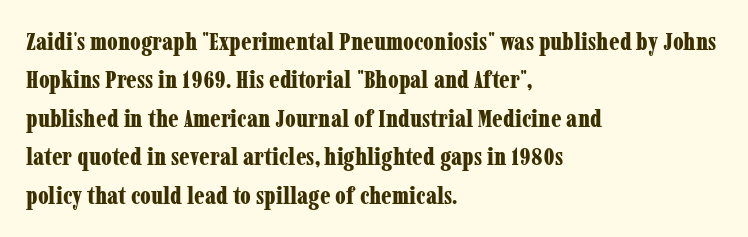
{"italic": "no", "bold": "yes", "underline": "no", "align": "left", "line_spacing": "normal", "line_spacing_ratio": 1.54, "letter_spacing": "normal", "letter_spacing_em": 0.0, "glyph_px": 25}
